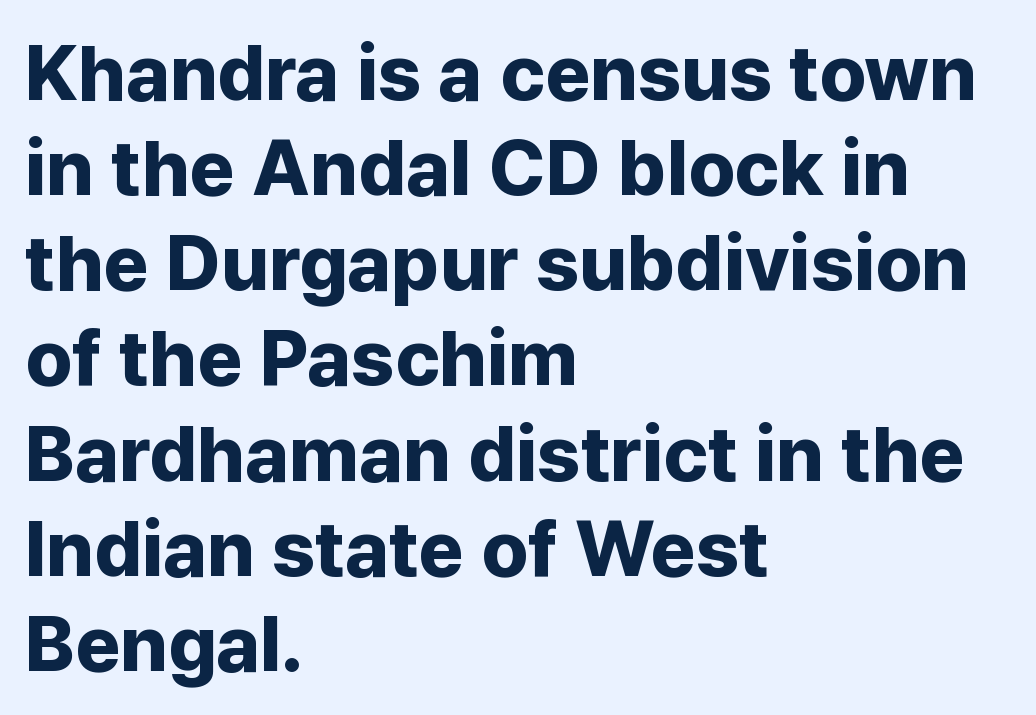
{"serif": "no", "italic": "no", "bold": "yes", "weight": "bold", "width": "normal", "stroke_contrast": "low", "x_height": "medium", "monospaced": "no", "underline": "no", "align": "left", "line_spacing_ratio": 1.22, "letter_spacing": "normal", "letter_spacing_em": 0.0, "glyph_px": 78}
